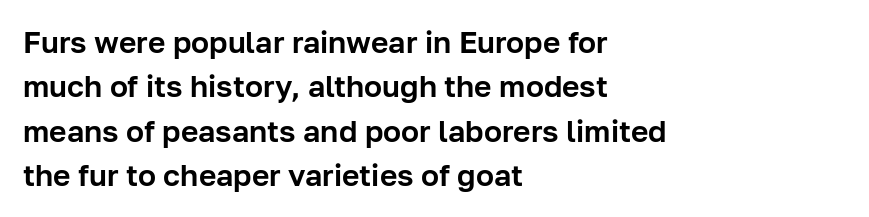
Each letter's strokes conclude bluntly, with no projecting serifs. The letters sit at their default tracking, neither squeezed nor spread. The paragraph shown leans on its left margin. Quick note: underline off.
